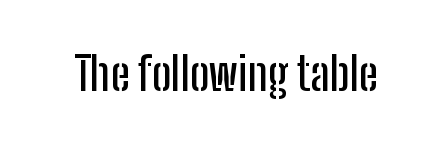
The image shows 46 px condensed sans-serif type, upright; set normal letter spacing, not underlined; low stroke contrast and a medium x-height.
